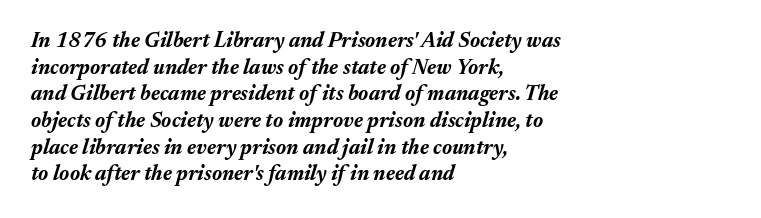
The image shows 21 px bold type, italic (leaning right); set left-aligned, normal line spacing (1.27x), normal letter spacing, not underlined.
